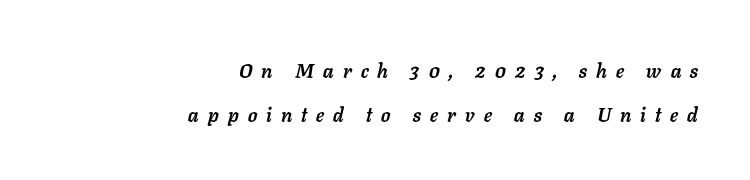
Q: Is the text bold? A: Yes.
Q: Is the text italic (slanted)? A: Yes, it leans right by about 11 degrees.
Q: Is the text underlined? A: No.
Q: How is the paragraph aligned? A: Right-aligned.
Q: Is the spacing between letters normal or unusually wide? A: Unusually wide.
Q: Is the spacing between lines tight, normal or loose? A: Loose.
